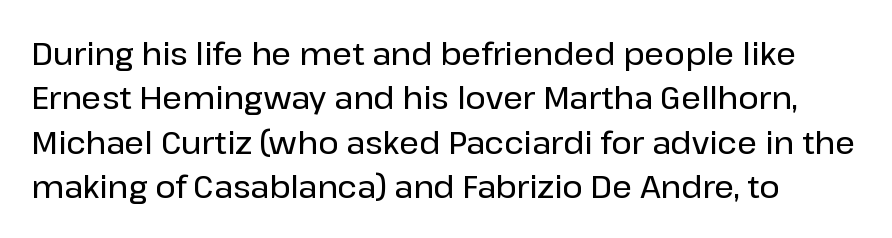
Q: Is the text italic (slanted)? A: No, it is upright.
Q: Is the typeface a serif or a sans-serif typeface? A: Sans-serif.
Q: Is the text underlined? A: No.
Q: Is the spacing between letters normal or unusually wide? A: Normal.
Q: Is the spacing between lines tight, normal or loose? A: Normal.
Q: Width (condensed, normal, or wide)? A: Normal.
Q: Stroke contrast? A: Low.
Q: x-height? A: Medium.
Q: Monospaced? A: No.
